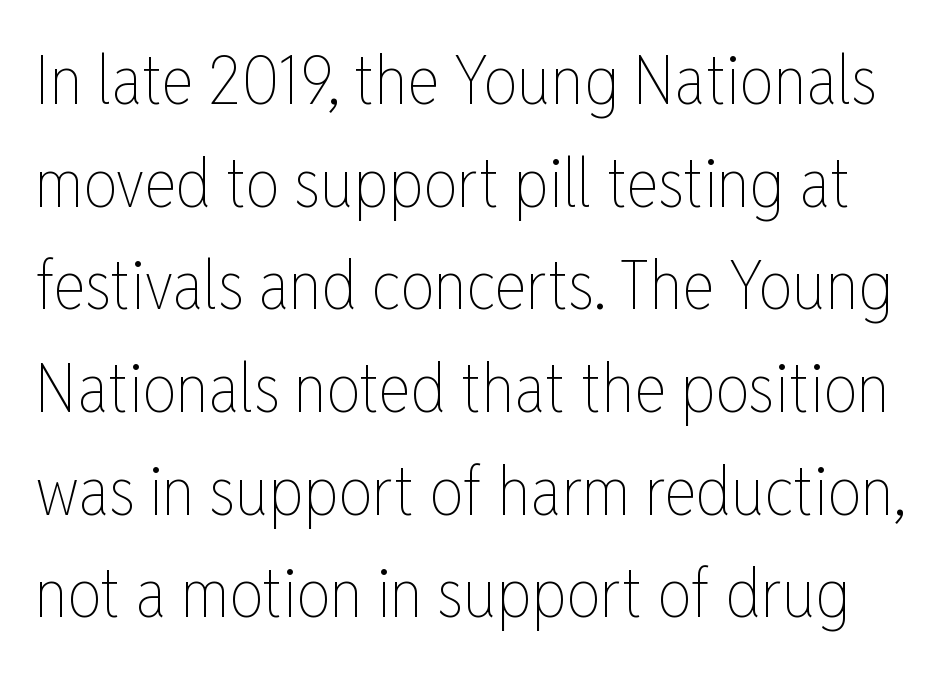
The image shows 68 px thin, condensed type, upright; set normal line spacing (1.51x), normal letter spacing, not underlined; low stroke contrast and a medium x-height.
